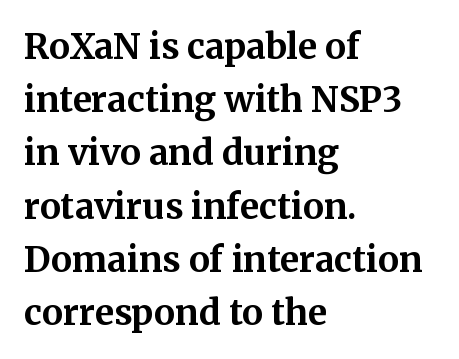
{"serif": "yes", "italic": "no", "bold": "yes", "weight": "bold", "width": "normal", "stroke_contrast": "medium", "x_height": "medium", "monospaced": "no", "underline": "no", "align": "left", "line_spacing": "normal", "line_spacing_ratio": 1.52, "letter_spacing": "normal", "letter_spacing_em": 0.0, "glyph_px": 35}
